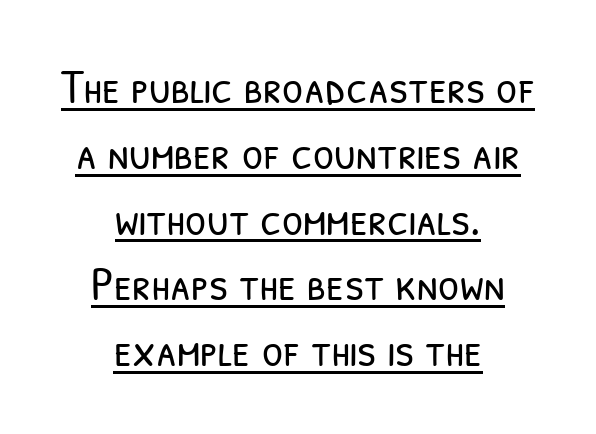
The image shows 48 px light, condensed sans-serif type; set centered, normal line spacing (1.37x), normal letter spacing, underlined; low stroke contrast and a medium x-height.
